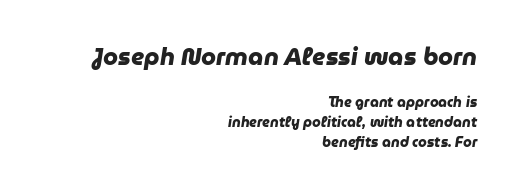
The image shows 24 px bold type; set right-aligned, normal line spacing (1.41x), normal letter spacing, not underlined; the first (top) block is 1.71x larger.
